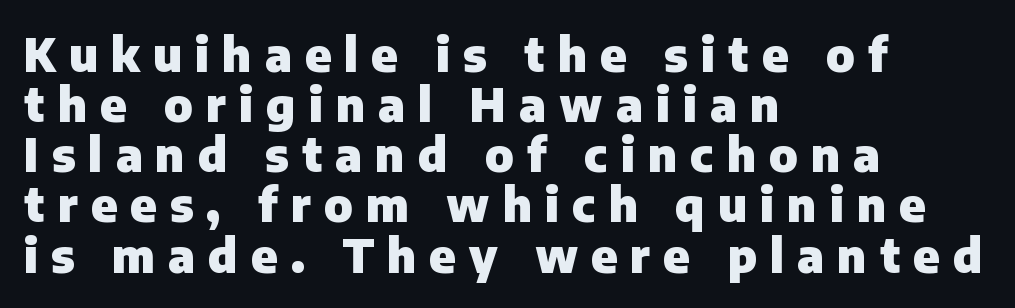
Q: Is the text bold? A: Yes.
Q: Is the text italic (slanted)? A: No, it is upright.
Q: Is the typeface a serif or a sans-serif typeface? A: Sans-serif.
Q: Is the text underlined? A: No.
Q: How is the paragraph aligned? A: Left-aligned.
Q: Is the spacing between letters normal or unusually wide? A: Unusually wide.
Q: Is the spacing between lines tight, normal or loose? A: Tight.
Q: Width (condensed, normal, or wide)? A: Normal.
Q: Stroke contrast? A: Low.
Q: x-height? A: Medium.
Q: Monospaced? A: No.
